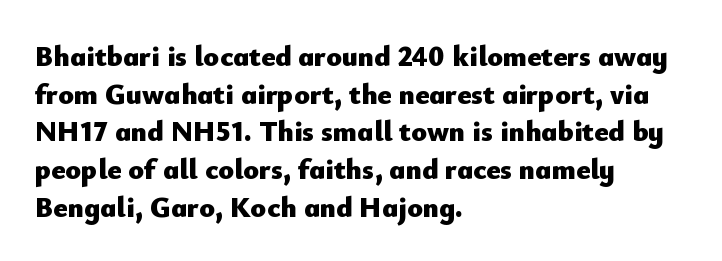
Q: Is the text bold? A: Yes.
Q: Is the text italic (slanted)? A: No, it is upright.
Q: Is the typeface a serif or a sans-serif typeface? A: Sans-serif.
Q: Is the text underlined? A: No.
Q: How is the paragraph aligned? A: Left-aligned.
Q: Is the spacing between letters normal or unusually wide? A: Normal.
Q: Is the spacing between lines tight, normal or loose? A: Normal.
Q: Width (condensed, normal, or wide)? A: Normal.
Q: Stroke contrast? A: Low.
Q: x-height? A: Small.
Q: Monospaced? A: No.
